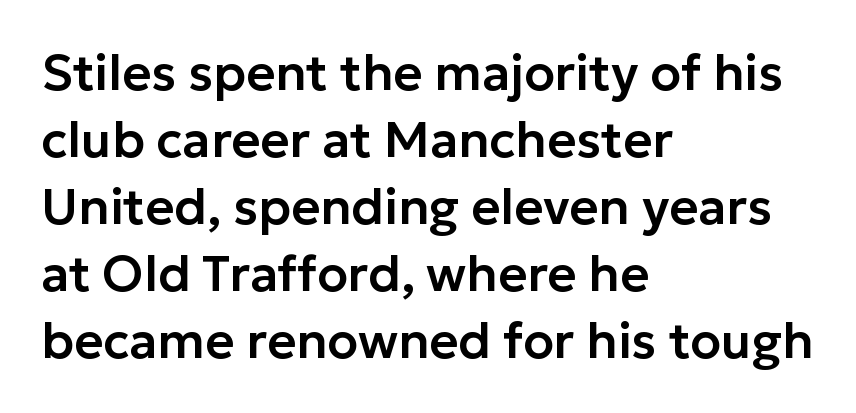
{"serif": "no", "italic": "no", "width": "normal", "stroke_contrast": "low", "x_height": "medium", "monospaced": "no", "underline": "no", "align": "left", "line_spacing": "normal", "line_spacing_ratio": 1.34, "letter_spacing": "normal", "letter_spacing_em": 0.0, "glyph_px": 50}
